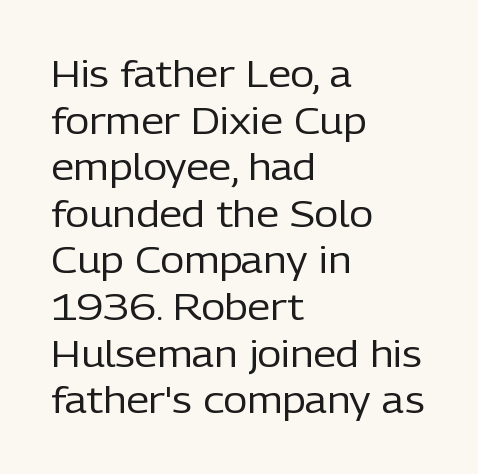
The image shows 37 px regular-weight sans-serif type, upright; set left-aligned, normal line spacing (1.26x), normal letter spacing, not underlined; low stroke contrast and a medium x-height.
